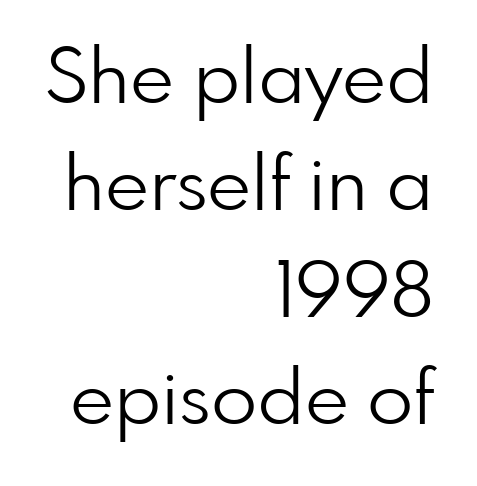
{"serif": "no", "italic": "no", "bold": "no", "weight": "light", "width": "normal", "stroke_contrast": "low", "x_height": "small", "monospaced": "no", "underline": "no", "align": "right", "line_spacing": "normal", "line_spacing_ratio": 1.41, "letter_spacing": "normal", "letter_spacing_em": 0.0, "glyph_px": 76}
